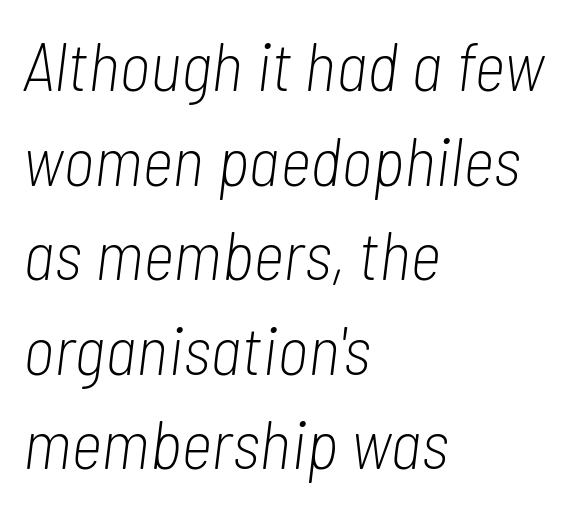
Q: Is the text bold? A: No.
Q: Is the text italic (slanted)? A: Yes, it leans right by about 7 degrees.
Q: Is the text underlined? A: No.
Q: How is the paragraph aligned? A: Left-aligned.
Q: Is the spacing between letters normal or unusually wide? A: Normal.
Q: Is the spacing between lines tight, normal or loose? A: Normal.
Q: Width (condensed, normal, or wide)? A: Condensed.
Q: Stroke contrast? A: Low.
Q: x-height? A: Medium.
Q: Monospaced? A: No.
